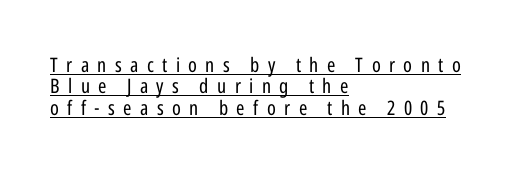
{"italic": "no", "bold": "no", "underline": "yes", "align": "left", "line_spacing": "tight", "line_spacing_ratio": 1.07, "letter_spacing": "wide", "letter_spacing_em": 0.42, "glyph_px": 20}
